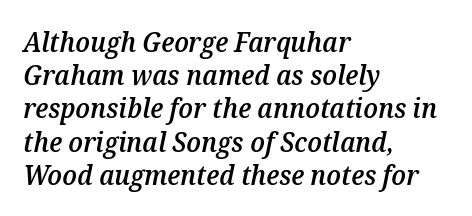
The face used here is a semibold: visibly heavier than regular, lighter than bold. Only glyphs here, with clear space below each row. Horizontal alignment here is leftward, the default for most running prose. Nobody touched the tracking dial on this one. Yep, that's italic — everything's leaning.
